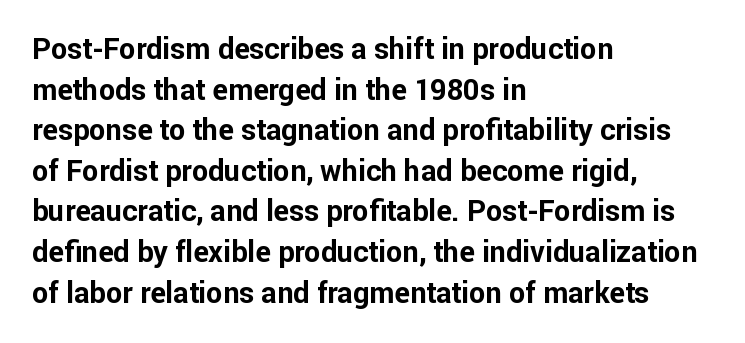
Q: Is the text bold? A: Yes.
Q: Is the text italic (slanted)? A: No, it is upright.
Q: Is the typeface a serif or a sans-serif typeface? A: Sans-serif.
Q: Is the text underlined? A: No.
Q: How is the paragraph aligned? A: Left-aligned.
Q: Is the spacing between letters normal or unusually wide? A: Normal.
Q: Is the spacing between lines tight, normal or loose? A: Normal.
Q: Width (condensed, normal, or wide)? A: Normal.
Q: Stroke contrast? A: Low.
Q: x-height? A: Medium.
Q: Monospaced? A: No.
